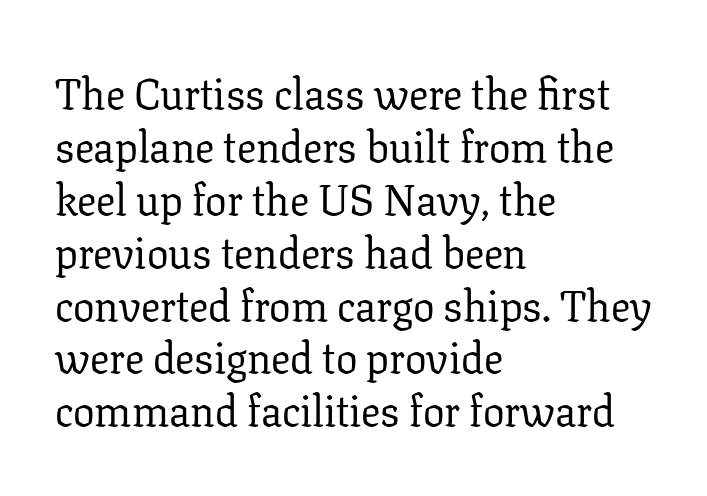
Q: Is the text bold? A: No.
Q: Is the text italic (slanted)? A: No, it is upright.
Q: Is the typeface a serif or a sans-serif typeface? A: Serif.
Q: Is the text underlined? A: No.
Q: How is the paragraph aligned? A: Left-aligned.
Q: Is the spacing between letters normal or unusually wide? A: Normal.
Q: Width (condensed, normal, or wide)? A: Normal.
Q: Stroke contrast? A: Low.
Q: x-height? A: Medium.
Q: Monospaced? A: No.
